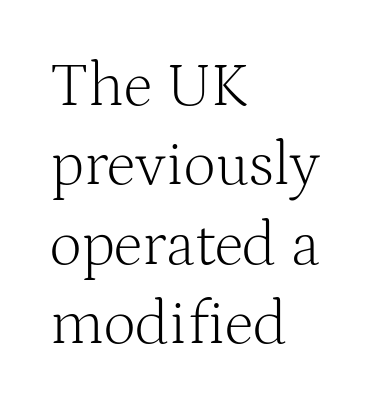
The image shows 63 px light serif type, upright; set left-aligned, normal line spacing (1.26x), normal letter spacing, not underlined; medium stroke contrast and a medium x-height.
